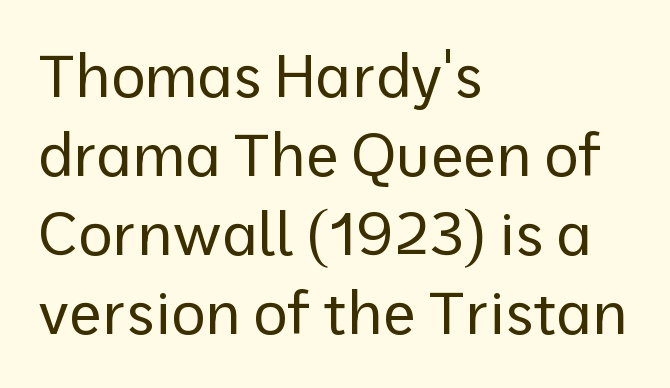
The image shows 59 px regular-weight sans-serif type, upright; set left-aligned, normal line spacing (1.34x), normal letter spacing, not underlined; low stroke contrast and a medium x-height.
